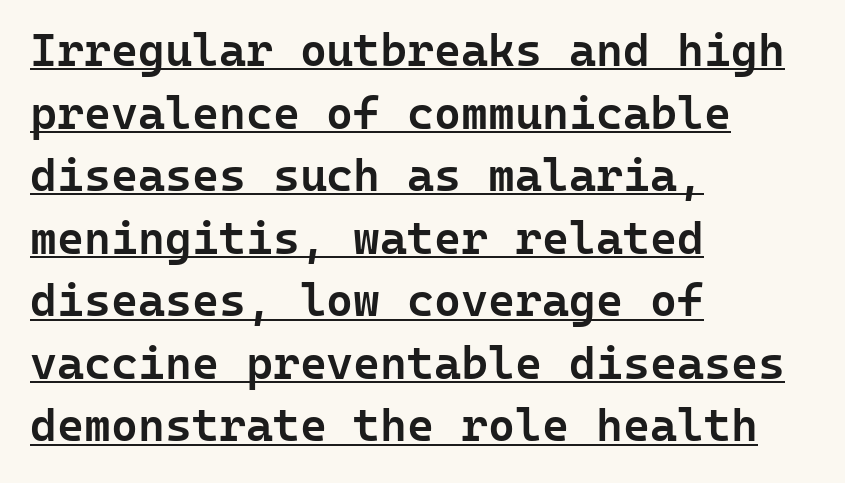
{"serif": "no", "italic": "no", "bold": "semi", "weight": "semibold", "width": "normal", "stroke_contrast": "low", "x_height": "medium", "monospaced": "yes", "underline": "yes", "align": "left", "line_spacing": "normal", "line_spacing_ratio": 1.36, "letter_spacing": "normal", "letter_spacing_em": 0.0, "glyph_px": 46}
